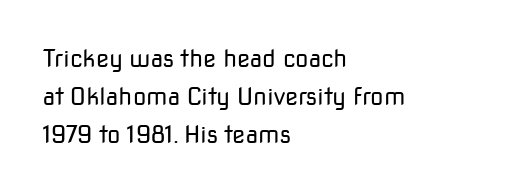
The image shows 24 px text type, upright; set left-aligned, normal line spacing (1.58x), normal letter spacing, not underlined.
